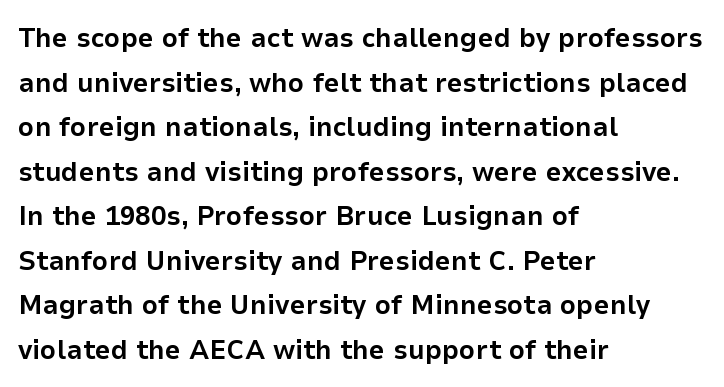
The image shows 28 px bold sans-serif type, upright; set left-aligned, normal line spacing (1.59x), normal letter spacing, not underlined; low stroke contrast and a medium x-height.
